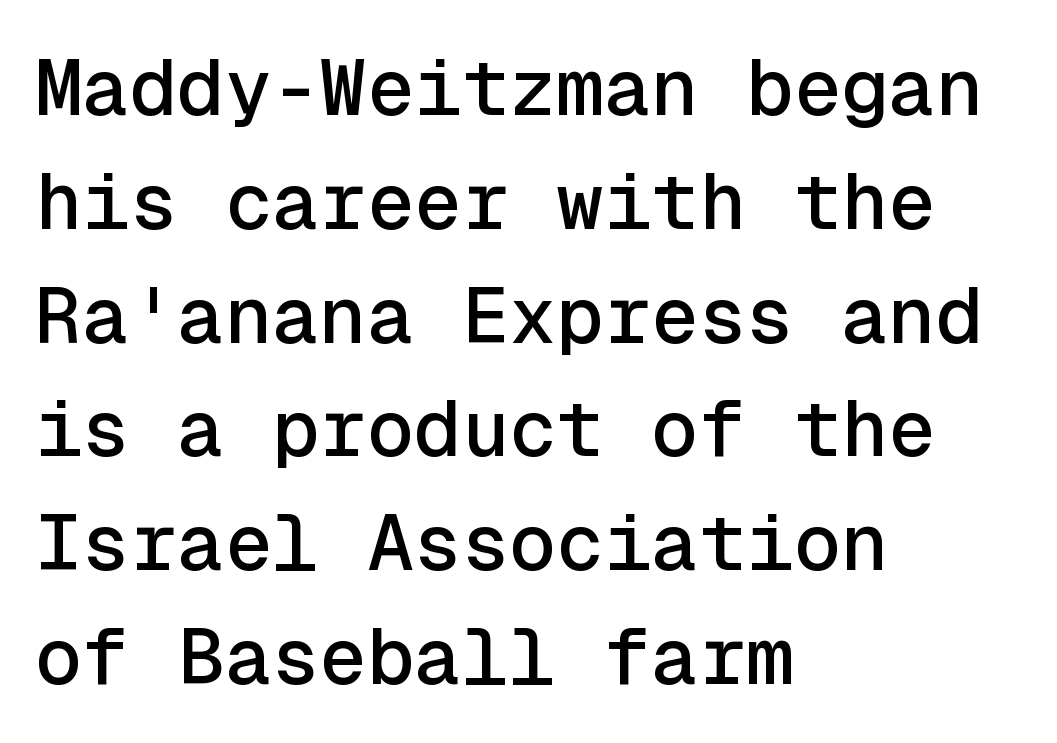
Ascenders rise straight up at ninety degrees. The passage shown is not underscored anywhere. The text was rendered using a sans face with plain stroke endings. Leading matches the norm, producing a regular column. The lines in this sample share a left origin and differ only in where they stop.
